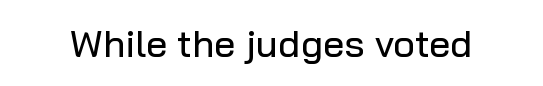
{"serif": "no", "italic": "no", "width": "normal", "stroke_contrast": "low", "x_height": "medium", "monospaced": "no", "underline": "no", "letter_spacing": "normal", "letter_spacing_em": 0.0, "glyph_px": 38}
